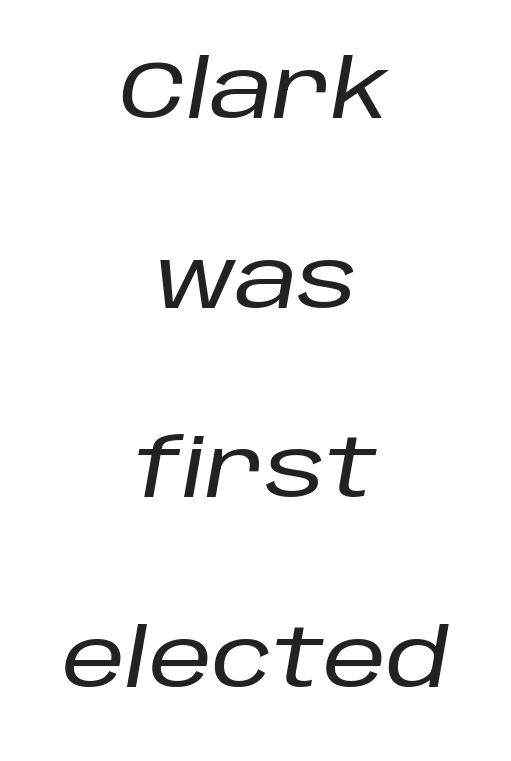
{"italic": "yes", "lean": "right", "slant_degrees": 10, "width": "normal", "stroke_contrast": "low", "x_height": "large", "monospaced": "no", "underline": "no", "align": "center", "line_spacing": "loose", "line_spacing_ratio": 2.37, "letter_spacing": "normal", "letter_spacing_em": 0.0, "glyph_px": 80}
